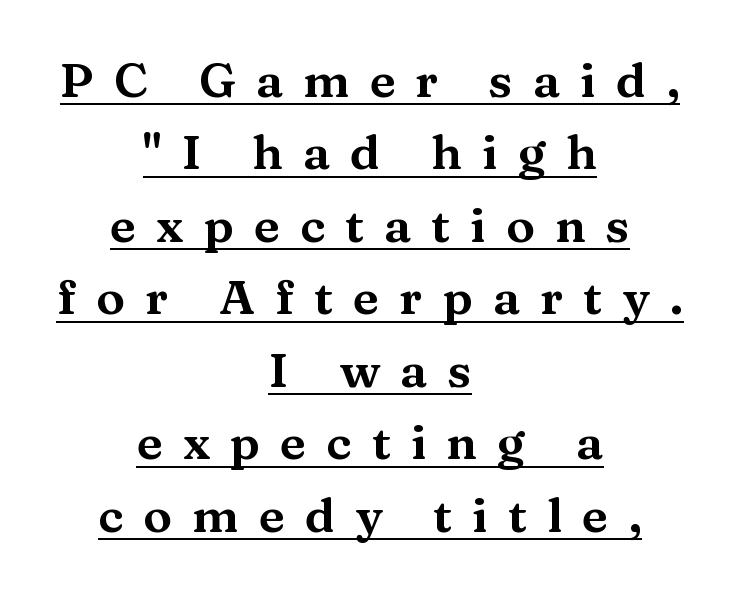
Q: Is the text italic (slanted)? A: No, it is upright.
Q: Is the typeface a serif or a sans-serif typeface? A: Serif.
Q: Is the text underlined? A: Yes.
Q: How is the paragraph aligned? A: Centered.
Q: Is the spacing between letters normal or unusually wide? A: Unusually wide.
Q: Is the spacing between lines tight, normal or loose? A: Normal.
Q: Width (condensed, normal, or wide)? A: Wide.
Q: Stroke contrast? A: Medium.
Q: x-height? A: Medium.
Q: Monospaced? A: No.
